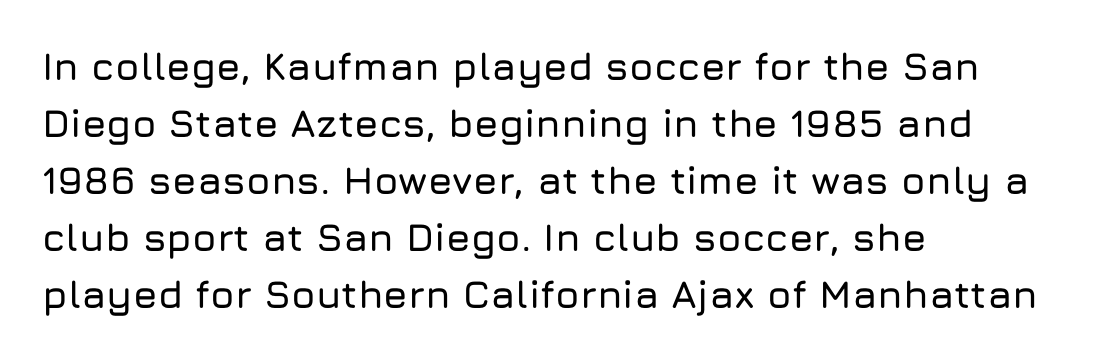
Bare-footed words on every line. Observe the absence of serifs on each vertical stroke in this sample. Upright lettering throughout. The rendering uses natural spacing where letterforms have individual widths.
